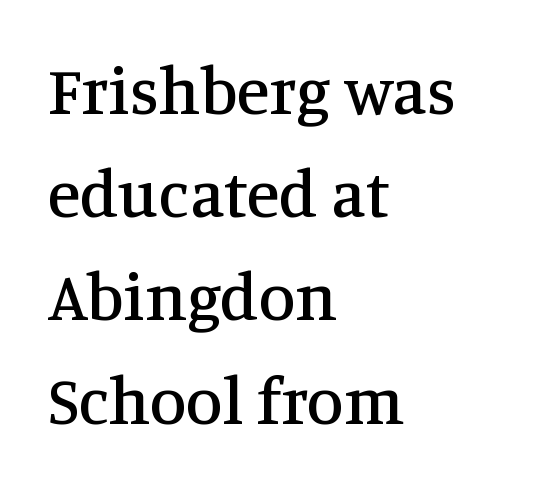
Q: Is the text italic (slanted)? A: No, it is upright.
Q: Is the typeface a serif or a sans-serif typeface? A: Serif.
Q: Is the text underlined? A: No.
Q: How is the paragraph aligned? A: Left-aligned.
Q: Is the spacing between letters normal or unusually wide? A: Normal.
Q: Is the spacing between lines tight, normal or loose? A: Normal.
Q: Width (condensed, normal, or wide)? A: Normal.
Q: Stroke contrast? A: Medium.
Q: x-height? A: Large.
Q: Monospaced? A: No.
